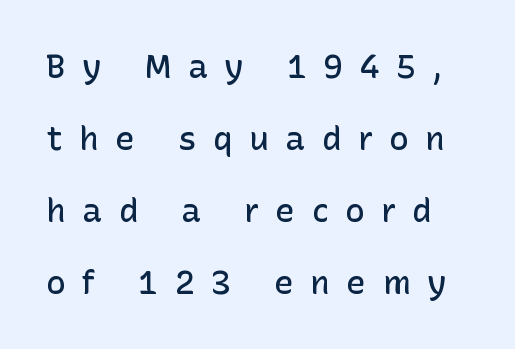
Is the letter spacing exaggerated? Yes — the characters are pushed far apart. Semibold letterforms, between regular and bold. Examine the stroke ends and you'll find no serifs. Rendered with straight, roman letterforms. Line spacing here is loose. Descender tails drop into unmarked territory.
